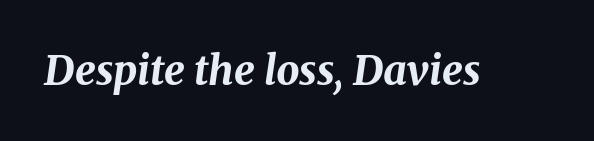
{"italic": "yes", "lean": "right", "slant_degrees": 8, "bold": "yes", "weight": "bold", "width": "normal", "stroke_contrast": "medium", "x_height": "medium", "monospaced": "no", "underline": "no", "letter_spacing": "normal", "letter_spacing_em": 0.0, "glyph_px": 41}
